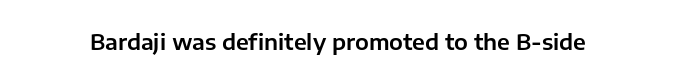
{"italic": "no", "underline": "no", "letter_spacing": "normal", "letter_spacing_em": 0.0, "glyph_px": 22}
